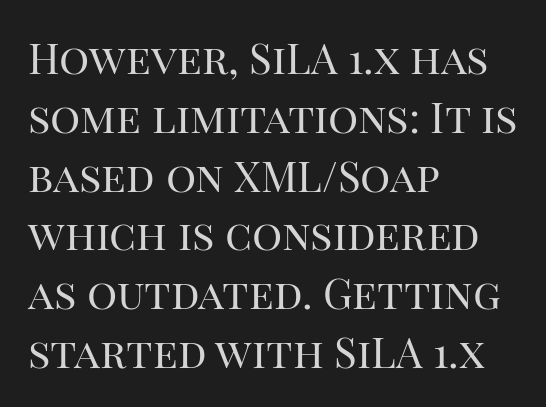
Short note: letters normally spaced. Caption: face not bold, strokes unweighted. If you drew a ruler down the left edge, every line would touch it. The typeface chosen for these lines features serifs.
